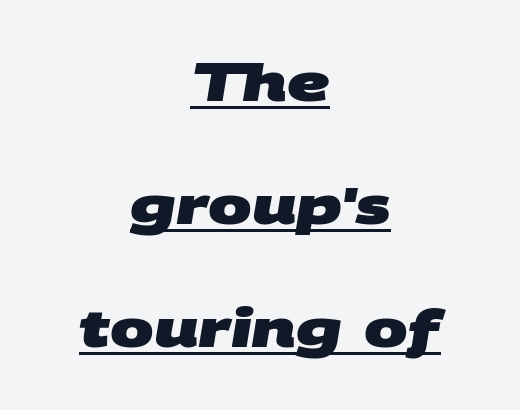
The image shows 52 px heavy, wide sans-serif type; set centered, loose line spacing (2.37x), normal letter spacing, underlined; medium stroke contrast and a large x-height.
